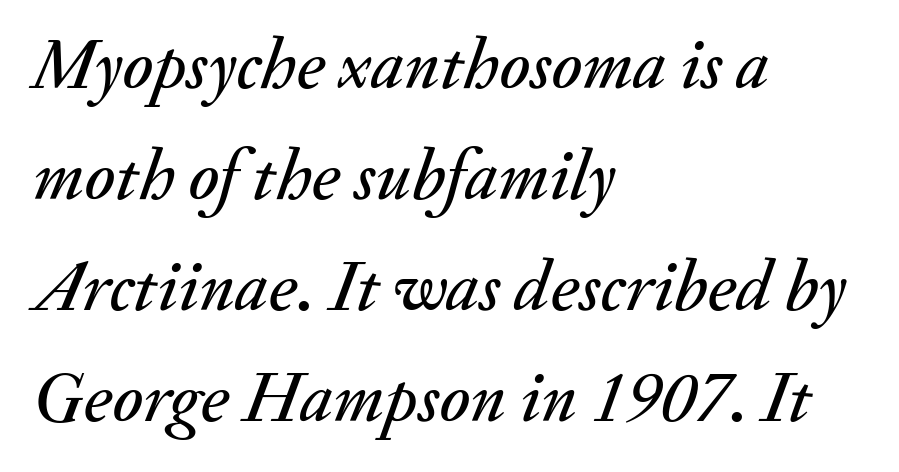
This is oblique type, the kind used for emphasis or titles. Is this a fixed-width face? No — the glyphs have proportional, varying widths. Only glyphs here, with clear space below each row. The tracking reads as untouched default to a designer's eye. Interline gaps are of average width in this sample.
